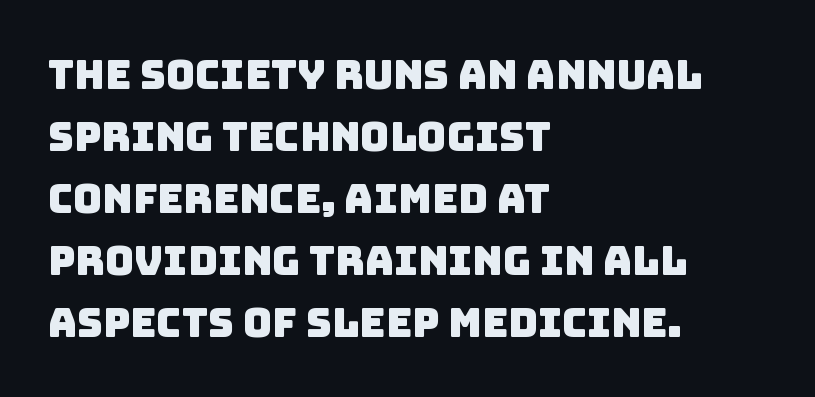
Classification — sans serif. Leftover space on each line is placed entirely after the last word. The letters advance in unequal steps, a hallmark of proportional type. Spacing between characters is what you'd get straight out of the box. Vertically, the passage feels balanced, rows spaced as you'd expect. This rendering features lettering with no underline.
